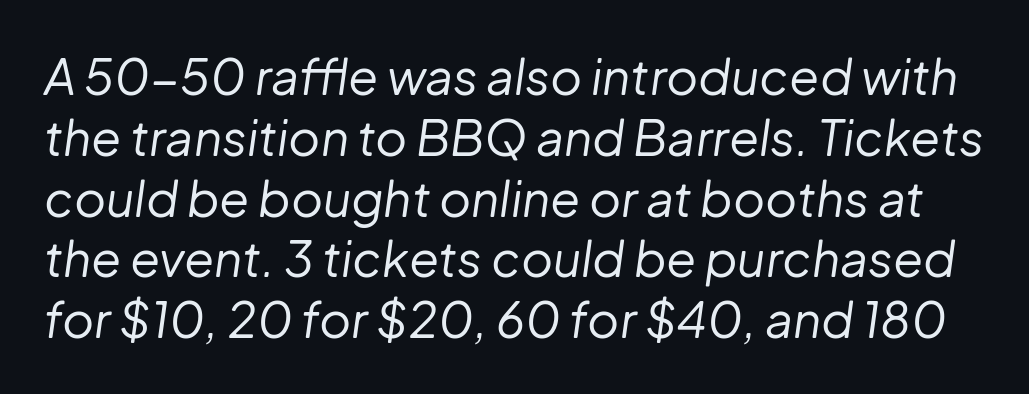
The zone under the glyphs is completely vacant. Varying glyph widths throughout — classic text-font behaviour. Emphasis-style slanted type is in use. The typeface has the unassuming heft of standard copy or less. Between one letter and the next there's only the usual sliver of space.
